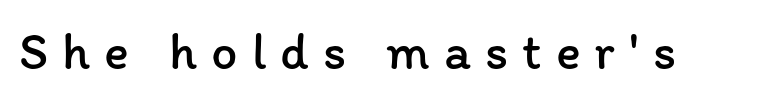
Q: Is the text bold? A: No.
Q: Is the text italic (slanted)? A: No, it is upright.
Q: Is the text underlined? A: No.
Q: Is the spacing between letters normal or unusually wide? A: Unusually wide.
Q: Width (condensed, normal, or wide)? A: Normal.
Q: Stroke contrast? A: Low.
Q: x-height? A: Medium.
Q: Monospaced? A: No.
